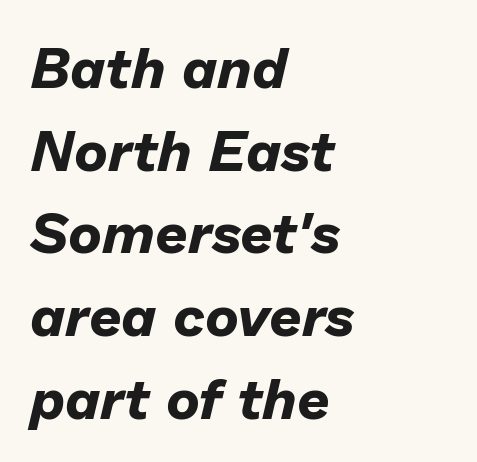
The image shows 57 px bold type, italic (leaning right); set left-aligned, normal line spacing (1.45x), normal letter spacing, not underlined; low stroke contrast and a medium x-height.
